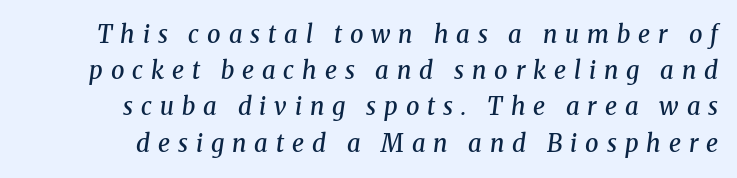
These lines have a slow, spaced-out rhythm from letter to letter. Firm but not heavy-handed strokes: this text is semibold. These lines sit exactly where default settings would place them. The rendering applies a slant to the glyphs. Unmarked baselines from the first word to the last.
